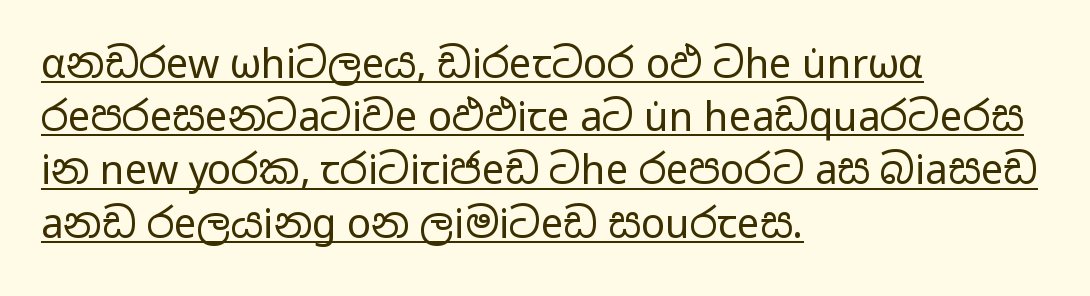
You can tell from the bare stems that sans-serif type was used. These lines are set flush left with a ragged right edge. Honestly, the row spacing looks completely unremarkable. No extra ink here — the face is not bold. The passage shown is underscored from start to finish. The axis of the letterforms is exactly vertical.
